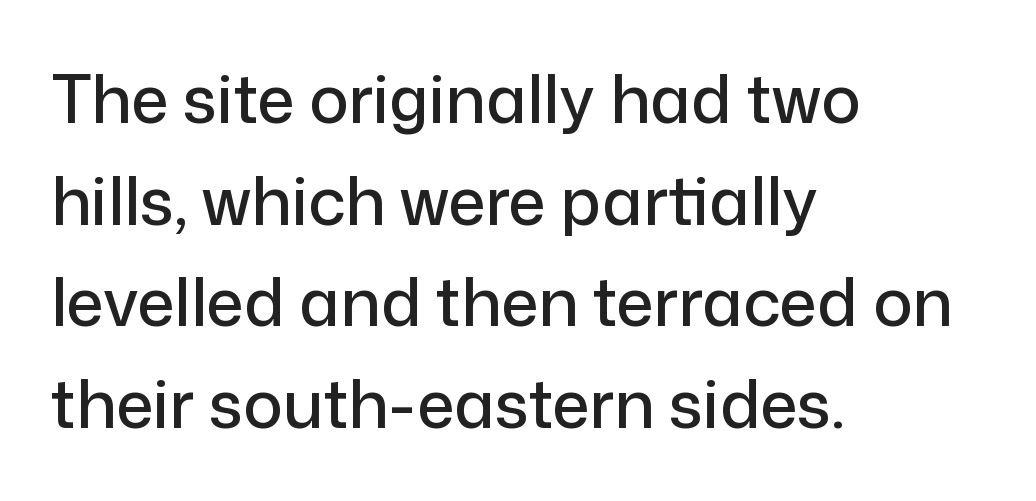
Casual observation: everything's shoved over to the left. A clean baseline with only descenders dipping below it. You could not count columns in this text — the font is proportionally spaced. If you drew a line through each stem, it would be perfectly vertical.
